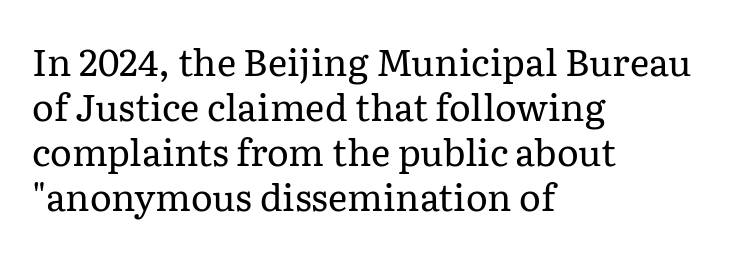
Q: Is the text bold? A: No.
Q: Is the text italic (slanted)? A: No, it is upright.
Q: Is the typeface a serif or a sans-serif typeface? A: Serif.
Q: Is the text underlined? A: No.
Q: How is the paragraph aligned? A: Left-aligned.
Q: Is the spacing between letters normal or unusually wide? A: Normal.
Q: Width (condensed, normal, or wide)? A: Normal.
Q: Stroke contrast? A: Low.
Q: x-height? A: Medium.
Q: Monospaced? A: No.
